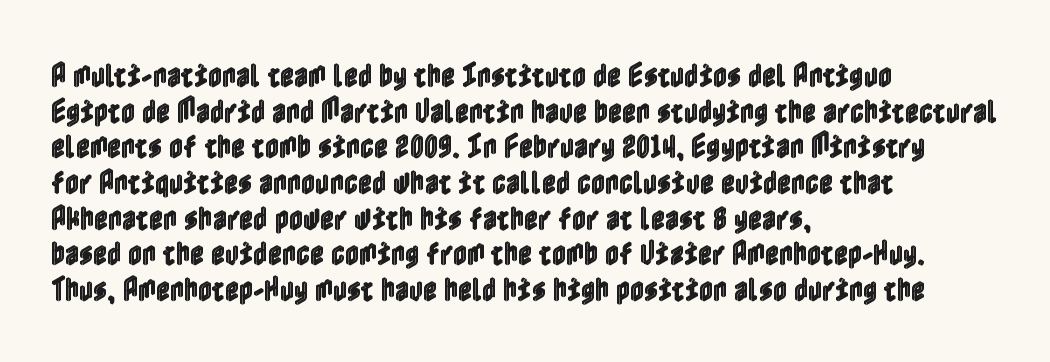
{"italic": "no", "underline": "no", "align": "left", "line_spacing": "normal", "line_spacing_ratio": 1.32, "letter_spacing": "normal", "letter_spacing_em": 0.0, "glyph_px": 27}
